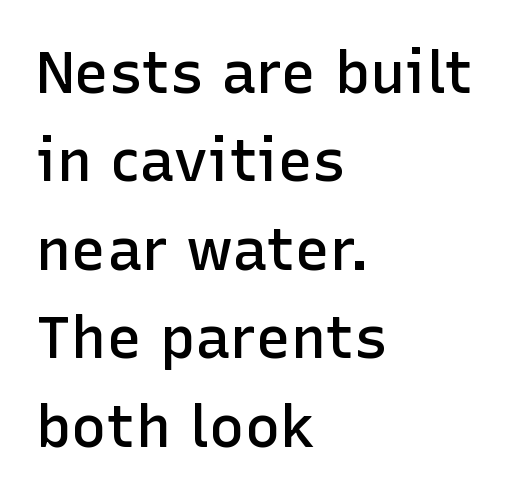
{"serif": "no", "italic": "no", "bold": "semi", "weight": "semibold", "width": "normal", "stroke_contrast": "low", "x_height": "medium", "monospaced": "no", "underline": "no", "align": "left", "line_spacing": "normal", "line_spacing_ratio": 1.5, "letter_spacing": "normal", "letter_spacing_em": 0.0, "glyph_px": 59}
